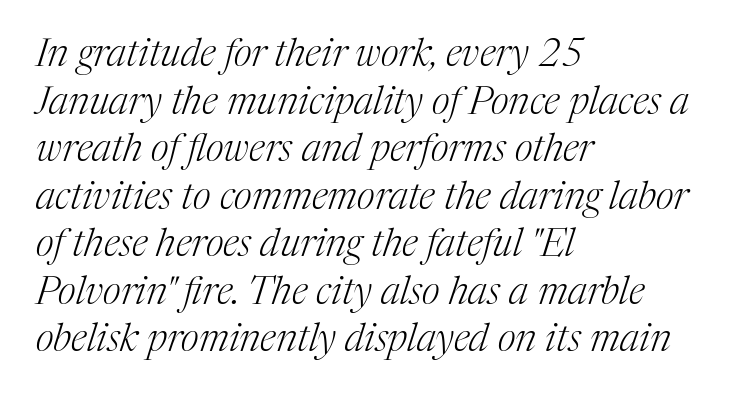
{"serif": "yes", "italic": "yes", "lean": "right", "slant_degrees": 17, "bold": "no", "weight": "light", "width": "normal", "stroke_contrast": "medium", "x_height": "medium", "monospaced": "no", "underline": "no", "align": "left", "line_spacing_ratio": 1.22, "letter_spacing": "normal", "letter_spacing_em": 0.0, "glyph_px": 39}
